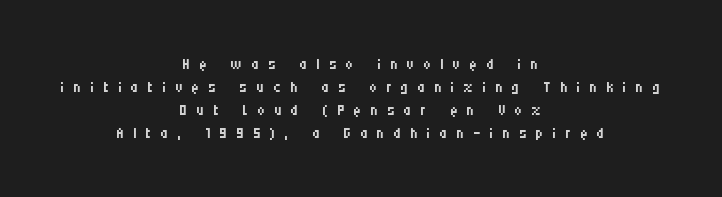
The image shows 21 px text type, upright; set centered, tight line spacing (1.09x), unusually wide letter spacing (+0.43 em), not underlined.
